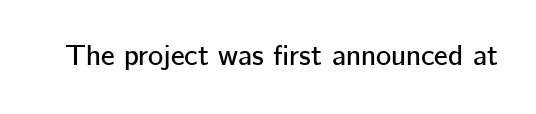
Q: Is the text italic (slanted)? A: No, it is upright.
Q: Is the typeface a serif or a sans-serif typeface? A: Sans-serif.
Q: Is the text underlined? A: No.
Q: Is the spacing between letters normal or unusually wide? A: Normal.
Q: Width (condensed, normal, or wide)? A: Normal.
Q: Stroke contrast? A: Low.
Q: x-height? A: Medium.
Q: Monospaced? A: No.
